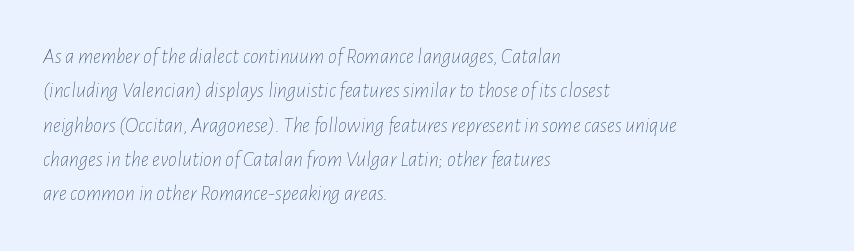
Q: Is the text bold? A: No.
Q: Is the text italic (slanted)? A: Yes, it leans right by about 7 degrees.
Q: Is the text underlined? A: No.
Q: How is the paragraph aligned? A: Left-aligned.
Q: Is the spacing between letters normal or unusually wide? A: Normal.
Q: Is the spacing between lines tight, normal or loose? A: Normal.
